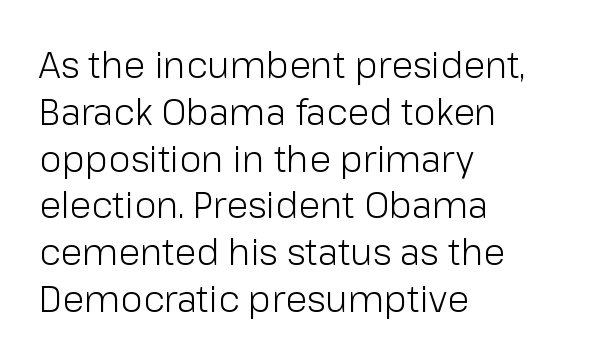
The line-height multiplier appears to be the usual default. The axis of the letterforms is exactly vertical. Honestly, there is no underline to notice here at all. The face used here is rendered with its standard letterfit.
